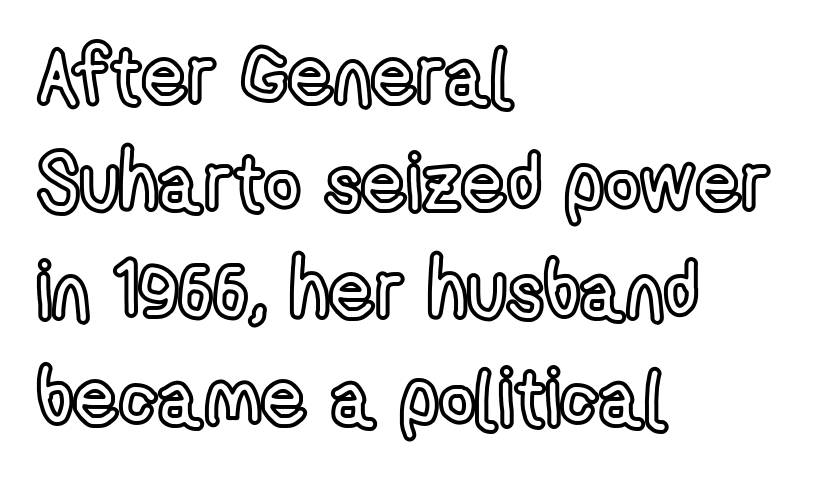
{"italic": "no", "width": "condensed", "x_height": "medium", "monospaced": "no", "underline": "no", "align": "left", "line_spacing": "normal", "line_spacing_ratio": 1.36, "letter_spacing": "normal", "letter_spacing_em": 0.0, "glyph_px": 79}
